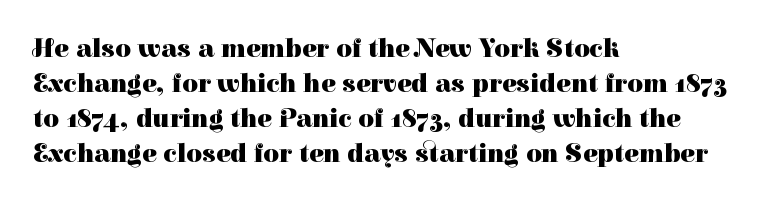
{"italic": "no", "bold": "yes", "underline": "no", "align": "left", "line_spacing": "normal", "line_spacing_ratio": 1.3, "letter_spacing": "normal", "letter_spacing_em": 0.0, "glyph_px": 27}
